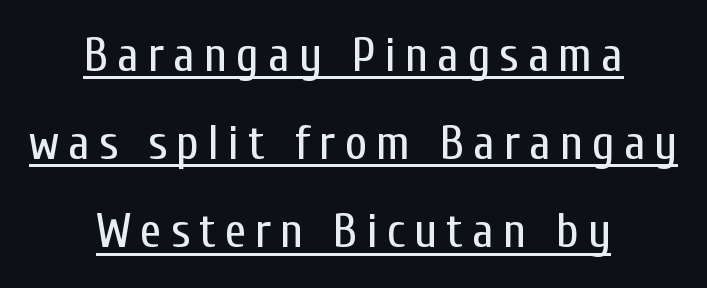
Q: Is the text bold? A: No.
Q: Is the text italic (slanted)? A: No, it is upright.
Q: Is the typeface a serif or a sans-serif typeface? A: Sans-serif.
Q: Is the text underlined? A: Yes.
Q: How is the paragraph aligned? A: Centered.
Q: Width (condensed, normal, or wide)? A: Condensed.
Q: Stroke contrast? A: Low.
Q: x-height? A: Medium.
Q: Monospaced? A: No.
